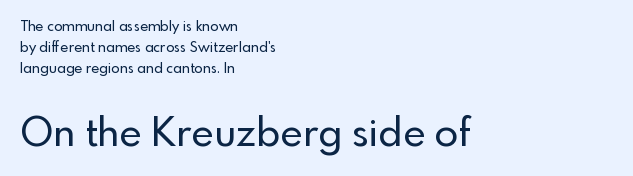
Is there much room between lines? A standard amount, neither cramped nor airy. The passage shown is typed in a proportional face where columns would drift. Where is the straight margin? On the left. Stroke terminals: plain, sans-serif.
